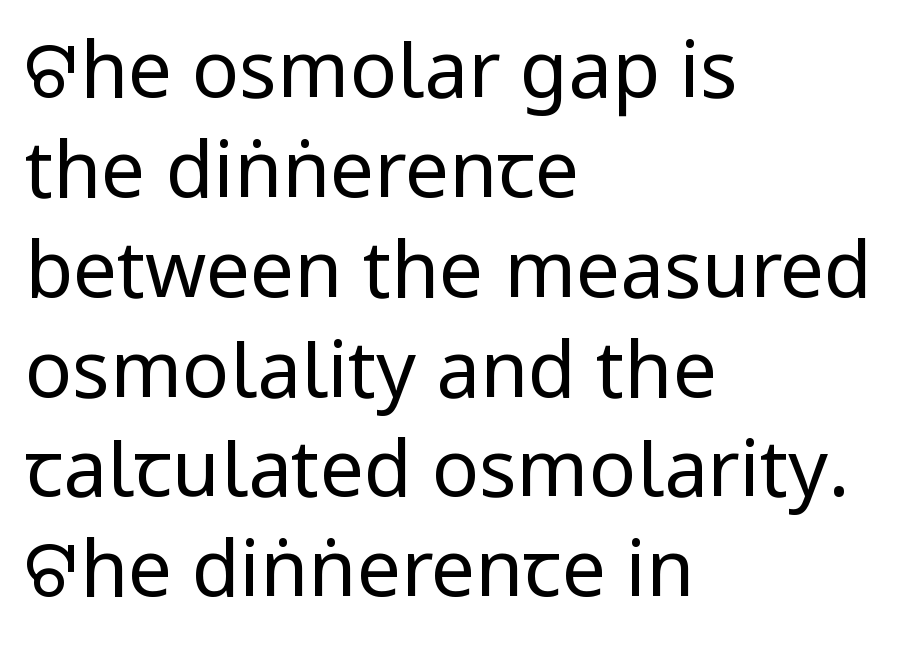
{"serif": "no", "italic": "no", "bold": "no", "weight": "regular", "width": "condensed", "stroke_contrast": "low", "underline": "no", "align": "left", "line_spacing": "normal", "line_spacing_ratio": 1.28, "letter_spacing": "normal", "letter_spacing_em": 0.0, "glyph_px": 78}
